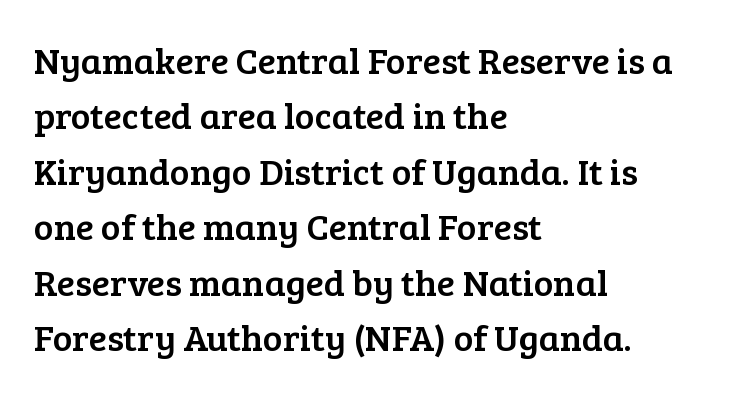
{"serif": "yes", "italic": "no", "width": "normal", "stroke_contrast": "low", "x_height": "medium", "monospaced": "no", "underline": "no", "align": "left", "line_spacing": "normal", "line_spacing_ratio": 1.5, "letter_spacing": "normal", "letter_spacing_em": 0.0, "glyph_px": 37}
